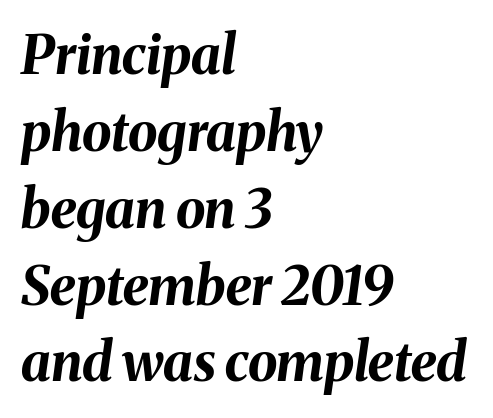
You'd pick this weight for a headline — it's a proper bold. Between one letter and the next there's only the usual sliver of space. The passage is arranged the way most books set body copy — flush left. Slanted lettering throughout.
